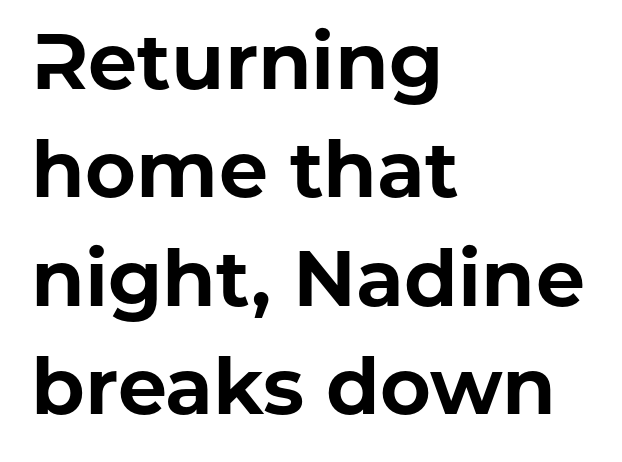
{"serif": "no", "italic": "no", "bold": "yes", "weight": "bold", "width": "normal", "stroke_contrast": "low", "x_height": "medium", "monospaced": "no", "underline": "no", "align": "left", "line_spacing": "normal", "line_spacing_ratio": 1.39, "letter_spacing": "normal", "letter_spacing_em": 0.0, "glyph_px": 78}
